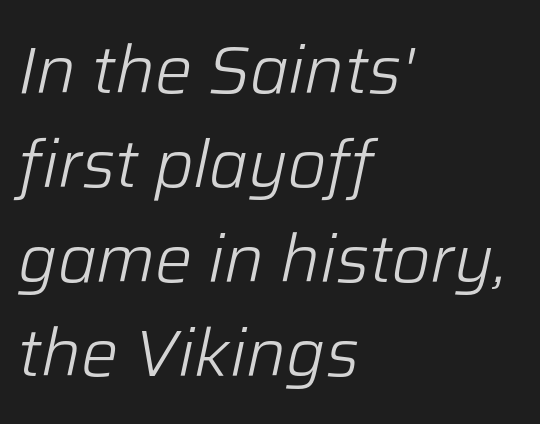
{"italic": "yes", "lean": "right", "slant_degrees": 12, "bold": "no", "weight": "light", "width": "normal", "stroke_contrast": "low", "x_height": "medium", "monospaced": "no", "underline": "no", "align": "left", "line_spacing": "normal", "line_spacing_ratio": 1.43, "letter_spacing": "normal", "letter_spacing_em": 0.0, "glyph_px": 66}
